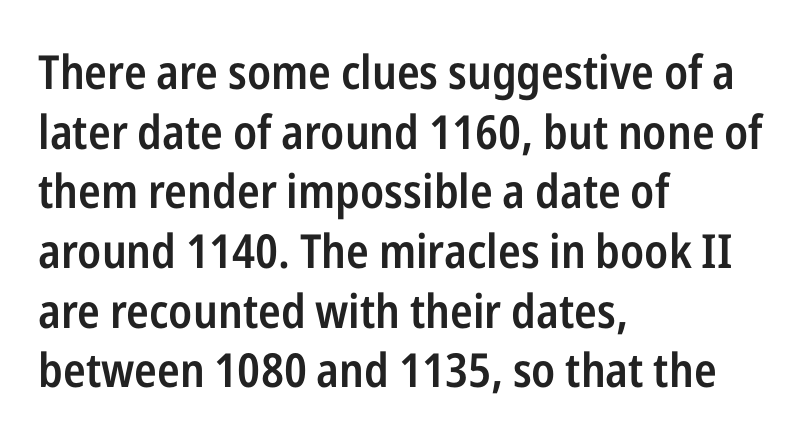
Q: Is the text bold? A: Semi-bold.
Q: Is the text italic (slanted)? A: No, it is upright.
Q: Is the typeface a serif or a sans-serif typeface? A: Sans-serif.
Q: Is the text underlined? A: No.
Q: How is the paragraph aligned? A: Left-aligned.
Q: Is the spacing between letters normal or unusually wide? A: Normal.
Q: Is the spacing between lines tight, normal or loose? A: Normal.
Q: Width (condensed, normal, or wide)? A: Condensed.
Q: Stroke contrast? A: Low.
Q: x-height? A: Medium.
Q: Monospaced? A: No.
